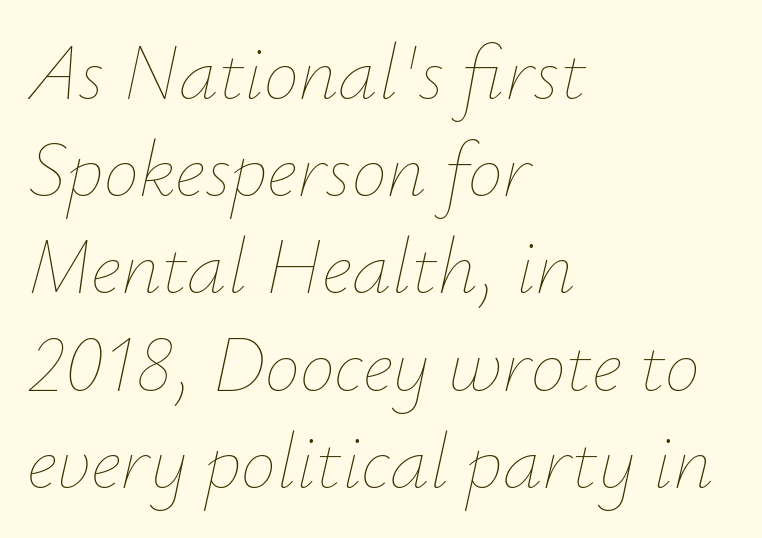
No extra tracking has been applied to these lines. The baseline area is clear. Here the designer chose a conventional face with non-uniform glyph widths. The face used here has a pronounced slope to its letters. The letters look calm and open, with moderate or lighter stems.
